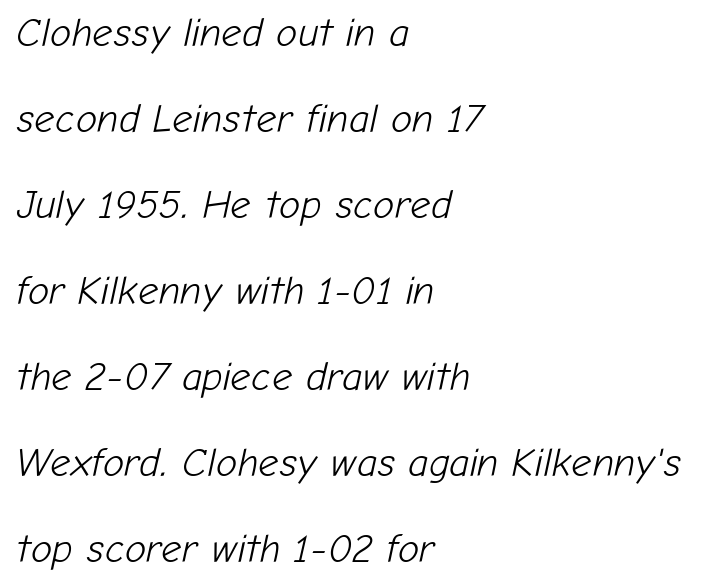
The image shows 40 px light type, italic (leaning right); set left-aligned, loose line spacing (2.15x), normal letter spacing, not underlined; low stroke contrast and a medium x-height.
